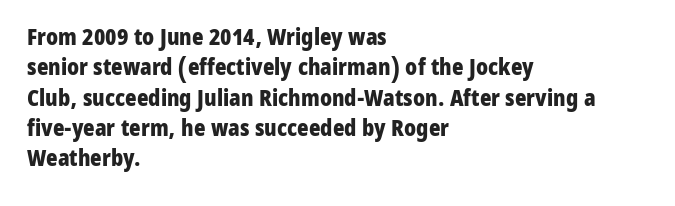
{"italic": "no", "bold": "yes", "underline": "no", "align": "left", "line_spacing": "normal", "line_spacing_ratio": 1.38, "letter_spacing": "normal", "letter_spacing_em": 0.0, "glyph_px": 22}
